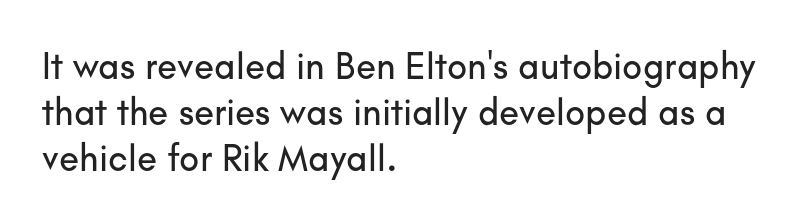
Q: Is the text italic (slanted)? A: No, it is upright.
Q: Is the typeface a serif or a sans-serif typeface? A: Sans-serif.
Q: Is the text underlined? A: No.
Q: How is the paragraph aligned? A: Left-aligned.
Q: Is the spacing between letters normal or unusually wide? A: Normal.
Q: Is the spacing between lines tight, normal or loose? A: Normal.
Q: Width (condensed, normal, or wide)? A: Normal.
Q: Stroke contrast? A: Low.
Q: x-height? A: Small.
Q: Monospaced? A: No.
